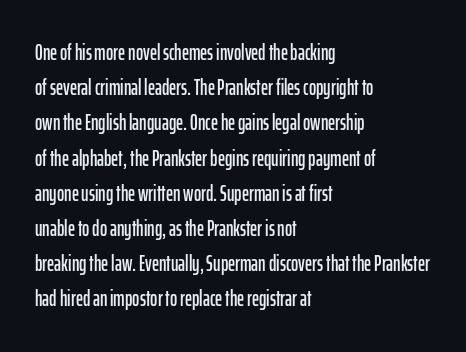
The image shows 22 px text type, upright; set left-aligned, normal line spacing (1.6x), normal letter spacing, not underlined.
